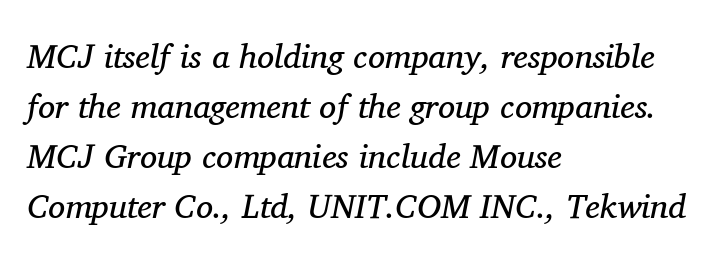
Stems here are at most as thick as an everyday book face. The vertical gap from one line to the next is medium. A typesetter would call this proportional, since set widths differ per character. All the whitespace from short lines collects on the right. Regarding serifs, this sample has them.
